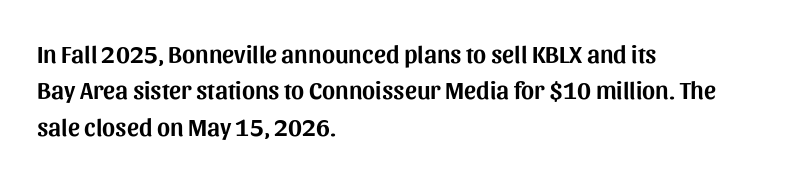
{"italic": "no", "underline": "no", "align": "left", "line_spacing": "normal", "line_spacing_ratio": 1.46, "letter_spacing": "normal", "letter_spacing_em": 0.0, "glyph_px": 25}
